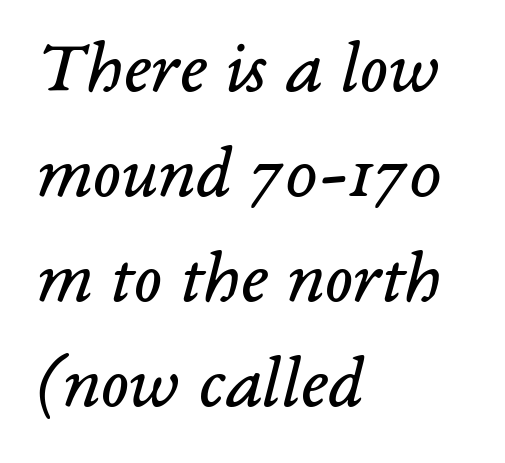
Q: Is the text bold? A: No.
Q: Is the text italic (slanted)? A: Yes, it leans right by about 14 degrees.
Q: Is the typeface a serif or a sans-serif typeface? A: Serif.
Q: Is the text underlined? A: No.
Q: How is the paragraph aligned? A: Left-aligned.
Q: Is the spacing between letters normal or unusually wide? A: Normal.
Q: Is the spacing between lines tight, normal or loose? A: Normal.
Q: Width (condensed, normal, or wide)? A: Normal.
Q: Stroke contrast? A: Low.
Q: x-height? A: Medium.
Q: Monospaced? A: No.
